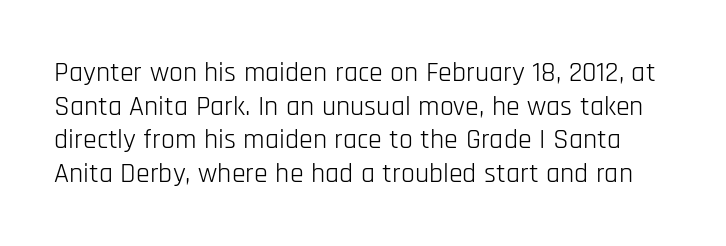
{"serif": "no", "italic": "no", "bold": "no", "weight": "light", "width": "condensed", "stroke_contrast": "low", "x_height": "large", "monospaced": "no", "underline": "no", "line_spacing_ratio": 1.2, "letter_spacing": "normal", "letter_spacing_em": 0.0, "glyph_px": 28}
